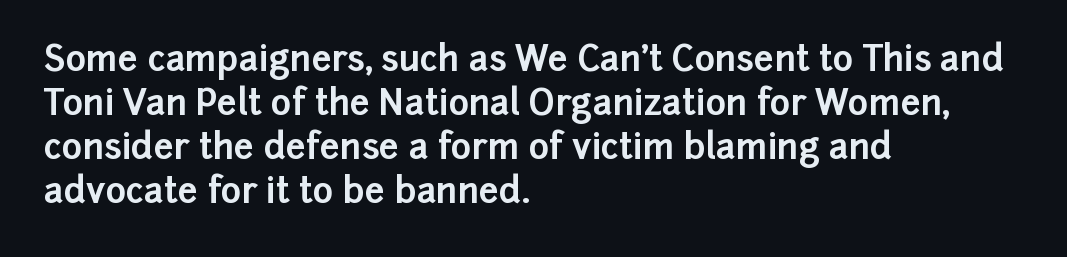
This sample uses plain, unmodified letter spacing. In terms of weight, the rendering is a true, heavy bold. Has an underline been added? It has not. Characters remain perfectly vertical along every line.
